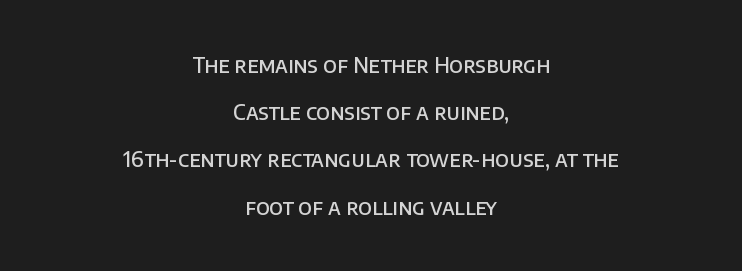
{"italic": "no", "bold": "semi", "underline": "no", "align": "center", "line_spacing": "loose", "line_spacing_ratio": 2.25, "letter_spacing": "normal", "letter_spacing_em": 0.0, "glyph_px": 21}
